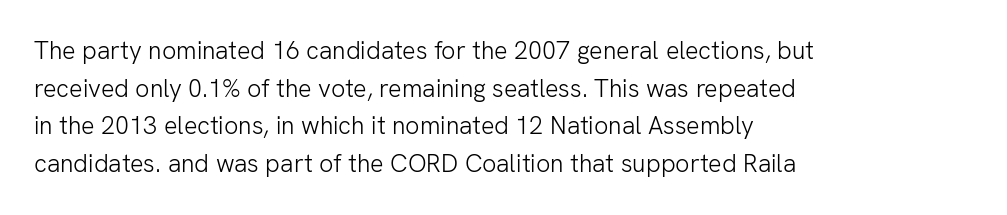
{"italic": "no", "bold": "no", "underline": "no", "align": "left", "line_spacing": "normal", "line_spacing_ratio": 1.51, "letter_spacing": "normal", "letter_spacing_em": 0.0, "glyph_px": 25}
